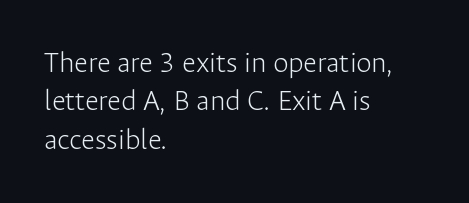
The image shows 31 px light sans-serif type, upright; set left-aligned, line spacing 1.24x, normal letter spacing, not underlined; low stroke contrast and a medium x-height.
